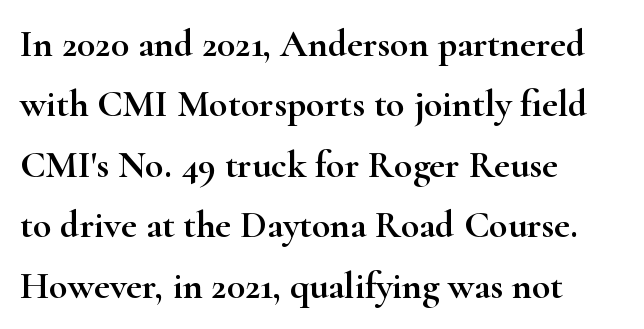
{"serif": "yes", "italic": "no", "width": "wide", "stroke_contrast": "high", "x_height": "small", "monospaced": "no", "underline": "no", "align": "left", "line_spacing": "normal", "line_spacing_ratio": 1.59, "letter_spacing": "normal", "letter_spacing_em": 0.0, "glyph_px": 38}
